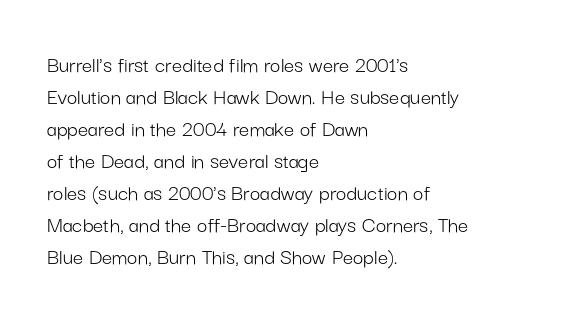
The image shows 23 px text type, upright; set left-aligned, normal line spacing (1.39x), normal letter spacing, not underlined.
